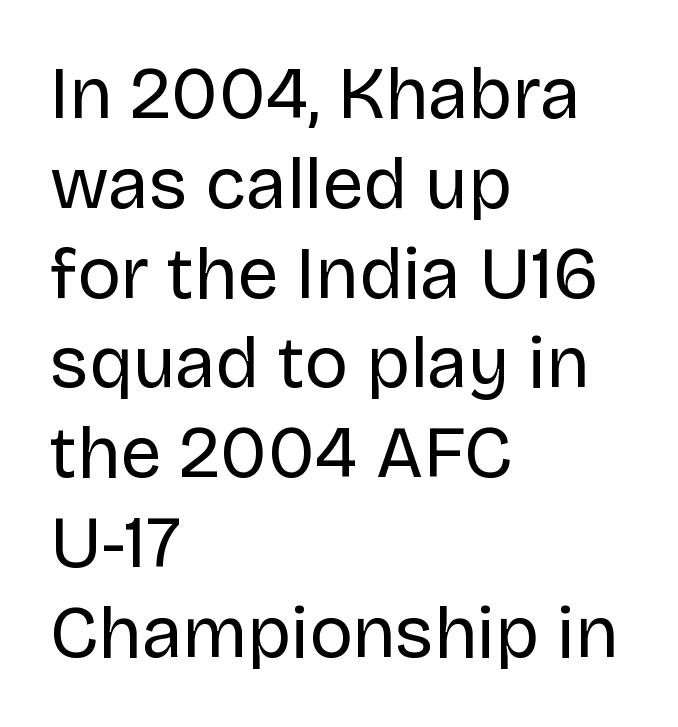
{"serif": "no", "italic": "no", "bold": "no", "weight": "regular", "width": "normal", "stroke_contrast": "low", "x_height": "large", "monospaced": "no", "underline": "no", "align": "left", "line_spacing_ratio": 1.23, "letter_spacing": "normal", "letter_spacing_em": 0.0, "glyph_px": 73}
